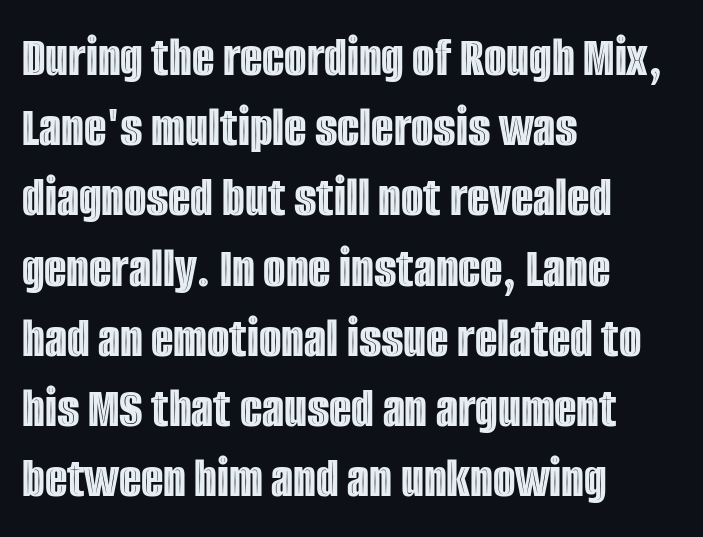
{"italic": "no", "width": "condensed", "x_height": "large", "monospaced": "no", "underline": "no", "align": "left", "line_spacing_ratio": 1.21, "letter_spacing": "normal", "letter_spacing_em": 0.0, "glyph_px": 58}
